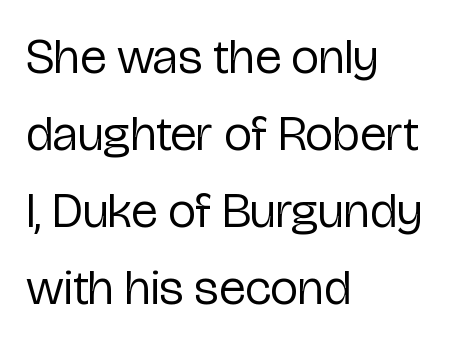
Q: Is the text bold? A: No.
Q: Is the text italic (slanted)? A: No, it is upright.
Q: Is the typeface a serif or a sans-serif typeface? A: Sans-serif.
Q: Is the text underlined? A: No.
Q: How is the paragraph aligned? A: Left-aligned.
Q: Is the spacing between letters normal or unusually wide? A: Normal.
Q: Is the spacing between lines tight, normal or loose? A: Normal.
Q: Width (condensed, normal, or wide)? A: Condensed.
Q: Stroke contrast? A: Low.
Q: x-height? A: Medium.
Q: Monospaced? A: No.
